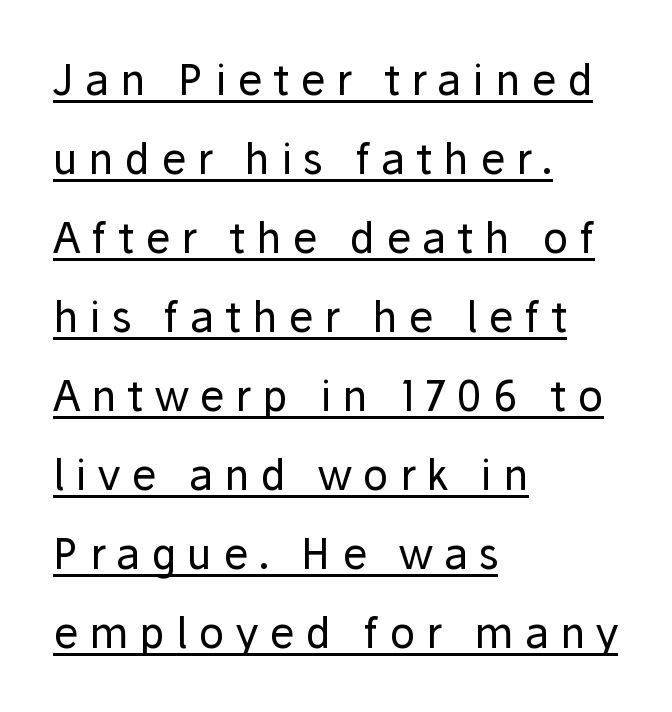
Ink coverage per letter is moderate at most. Leftover space on each line is placed entirely after the last word. Do the characters align in a grid? No, the font is proportional. Nope, not italic — everything's standing straight. Classification — sans serif.
